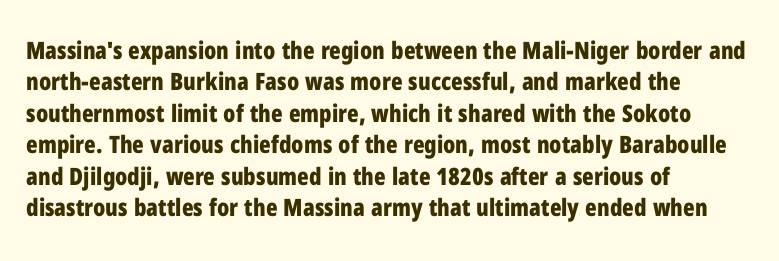
{"italic": "no", "bold": "yes", "underline": "no", "align": "left", "line_spacing": "normal", "line_spacing_ratio": 1.31, "letter_spacing": "normal", "letter_spacing_em": 0.0, "glyph_px": 24}
